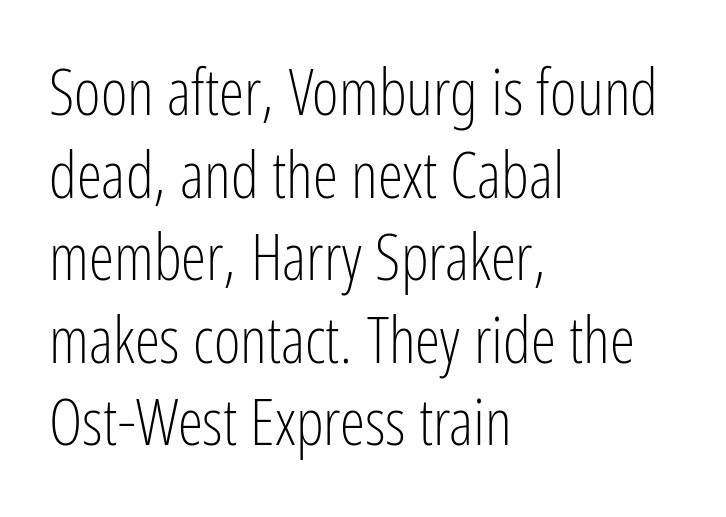
{"serif": "no", "italic": "no", "bold": "no", "weight": "light", "width": "condensed", "stroke_contrast": "low", "x_height": "medium", "monospaced": "no", "underline": "no", "align": "left", "line_spacing": "normal", "line_spacing_ratio": 1.29, "letter_spacing": "normal", "letter_spacing_em": 0.0, "glyph_px": 64}
